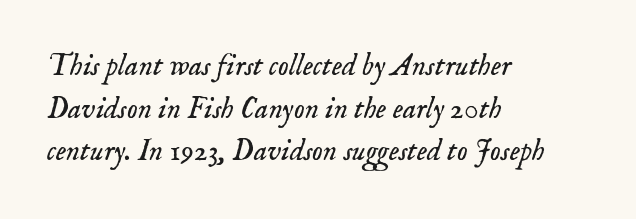
{"serif": "yes", "italic": "yes", "lean": "right", "slant_degrees": 18, "bold": "no", "weight": "light", "width": "normal", "stroke_contrast": "low", "x_height": "small", "monospaced": "no", "underline": "no", "align": "left", "line_spacing": "normal", "line_spacing_ratio": 1.42, "letter_spacing": "normal", "letter_spacing_em": 0.0, "glyph_px": 30}
